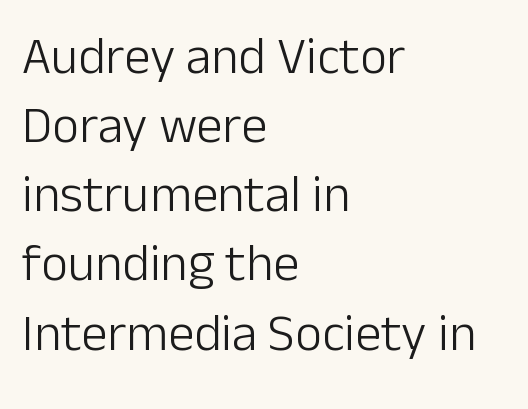
The rag falls on the right side of this text block. Short note: letters normally spaced. The rows are spaced the way most documents space them. Counters stay open thanks to moderate or lighter strokes.
